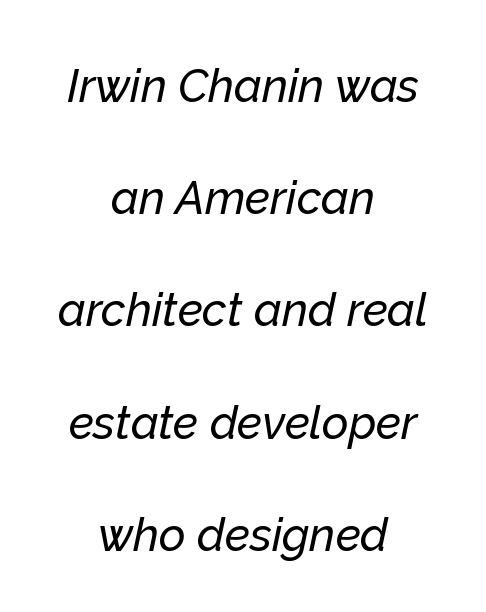
{"italic": "yes", "lean": "right", "slant_degrees": 12, "width": "normal", "stroke_contrast": "low", "x_height": "medium", "monospaced": "no", "underline": "no", "align": "center", "line_spacing": "loose", "line_spacing_ratio": 2.44, "letter_spacing": "normal", "letter_spacing_em": 0.0, "glyph_px": 46}
